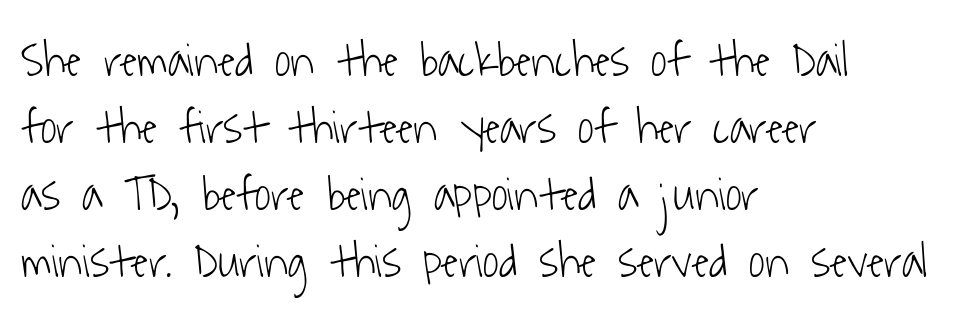
Font category for this specimen: sans-serif. The rendering keeps characters at their native spacing. Where is the straight margin? On the left. Descenders hang freely into open space. Notice how descenders clear the ascenders below comfortably — that's standard leading. Bold? No — there's no thickening of the strokes.
